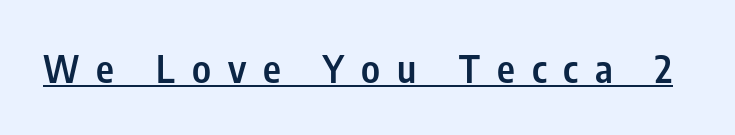
Q: Is the text bold? A: Semi-bold.
Q: Is the text italic (slanted)? A: No, it is upright.
Q: Is the typeface a serif or a sans-serif typeface? A: Sans-serif.
Q: Is the text underlined? A: Yes.
Q: Is the spacing between letters normal or unusually wide? A: Unusually wide.
Q: Width (condensed, normal, or wide)? A: Condensed.
Q: Stroke contrast? A: Low.
Q: x-height? A: Medium.
Q: Monospaced? A: No.
